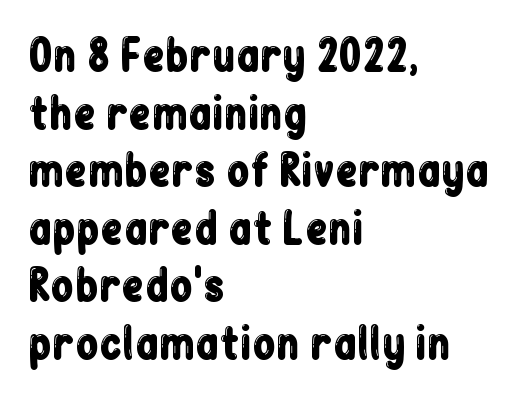
The image shows 42 px condensed sans-serif type, upright; set left-aligned, normal line spacing (1.37x), normal letter spacing, not underlined; low stroke contrast and a medium x-height.
